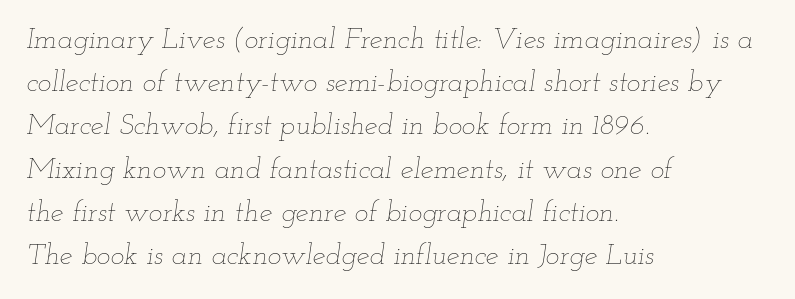
Q: Is the text bold? A: No.
Q: Is the text italic (slanted)? A: Yes, it leans right by about 12 degrees.
Q: Is the text underlined? A: No.
Q: How is the paragraph aligned? A: Left-aligned.
Q: Is the spacing between letters normal or unusually wide? A: Normal.
Q: Is the spacing between lines tight, normal or loose? A: Normal.
Q: Width (condensed, normal, or wide)? A: Wide.
Q: Stroke contrast? A: Low.
Q: x-height? A: Small.
Q: Monospaced? A: No.
